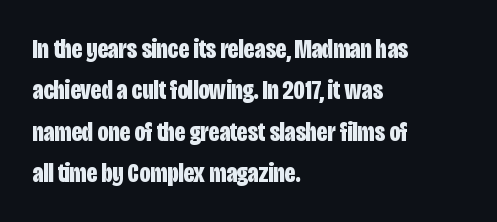
The image shows 27 px bold type, upright; set left-aligned, normal line spacing (1.53x), normal letter spacing, not underlined.
